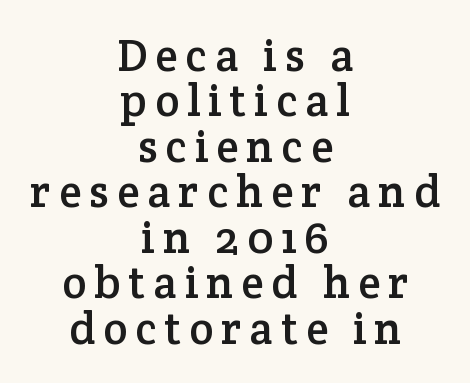
The area under the type is left untouched. Vertical spacing — tight. Posture: straight, roman, zero tilt. Small tapered or slab feet sit at the stroke ends, so this counts as serif. Each letter keeps its own natural width here, so spacing adapts to shape.
